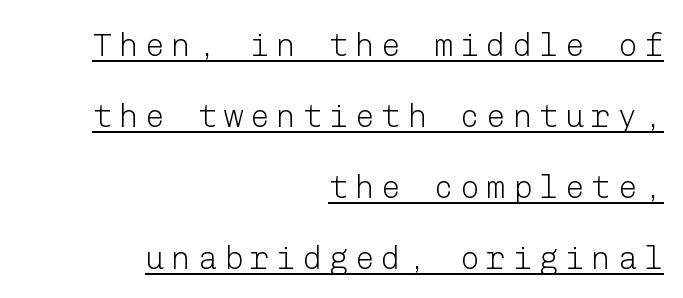
On a weight scale, this lands at 450 or below. A typesetter would call this heavily tracked-out type. A baseline rule has been typeset under these characters. Line endings align vertically; line beginnings do not. What's the leading like? Stretched, with rows far apart.
